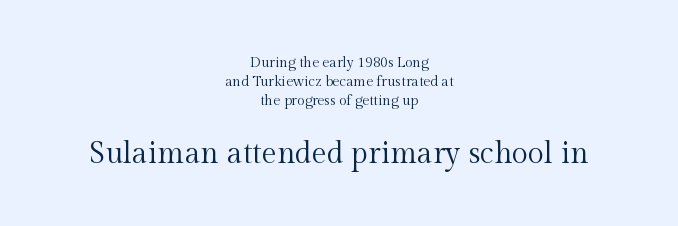
Q: Is the text bold? A: No.
Q: Is the text italic (slanted)? A: No, it is upright.
Q: Is the typeface a serif or a sans-serif typeface? A: Serif.
Q: Is the text underlined? A: No.
Q: How is the paragraph aligned? A: Centered.
Q: Is the spacing between letters normal or unusually wide? A: Normal.
Q: Is the spacing between lines tight, normal or loose? A: Normal.
Q: Which block of text is set in a larger size, the first (top) or the second (bottom)? A: The second (bottom) one.
Q: Width (condensed, normal, or wide)? A: Normal.
Q: x-height? A: Medium.
Q: Monospaced? A: No.
